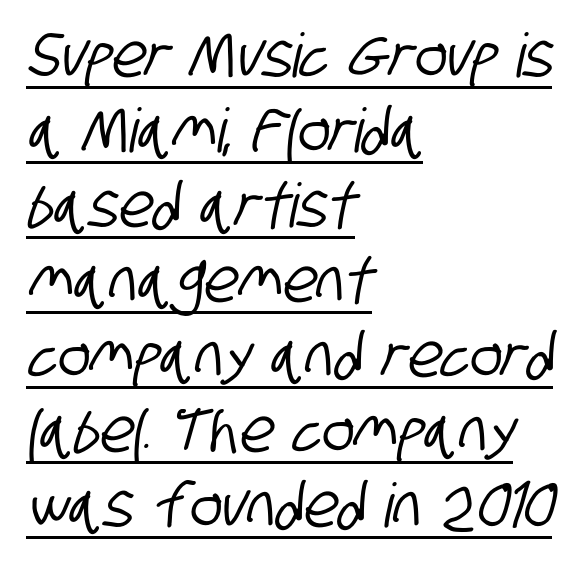
Q: Is the typeface a serif or a sans-serif typeface? A: Sans-serif.
Q: Is the text underlined? A: Yes.
Q: How is the paragraph aligned? A: Left-aligned.
Q: Is the spacing between letters normal or unusually wide? A: Normal.
Q: Width (condensed, normal, or wide)? A: Condensed.
Q: Stroke contrast? A: Low.
Q: x-height? A: Large.
Q: Monospaced? A: No.
